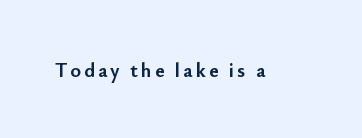
Q: Is the text bold? A: Yes.
Q: Is the text italic (slanted)? A: No, it is upright.
Q: Is the text underlined? A: No.
